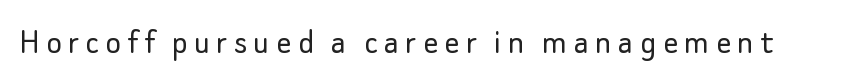
The image shows 37 px light sans-serif type, upright; set not underlined; low stroke contrast and a small x-height.
